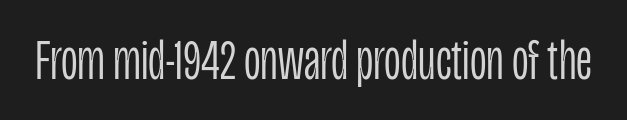
{"serif": "no", "italic": "no", "bold": "no", "weight": "light", "width": "condensed", "stroke_contrast": "low", "x_height": "large", "monospaced": "no", "underline": "no", "letter_spacing": "normal", "letter_spacing_em": 0.0, "glyph_px": 58}
